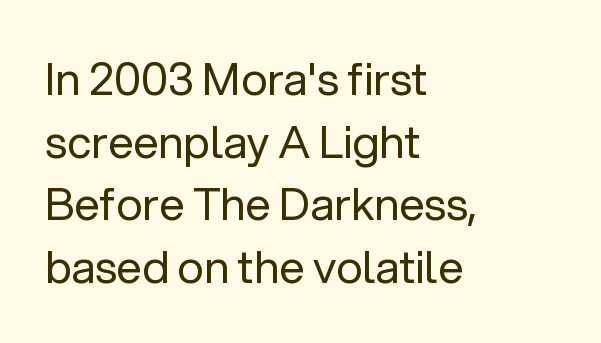
If you drew a line through each stem, it would be perfectly vertical. The tracking reads as untouched default to a designer's eye. Each stroke keeps to a modest, everyday thickness or less. The rendering uses natural spacing where letterforms have individual widths. The glyphs in this specimen are sans serif.
